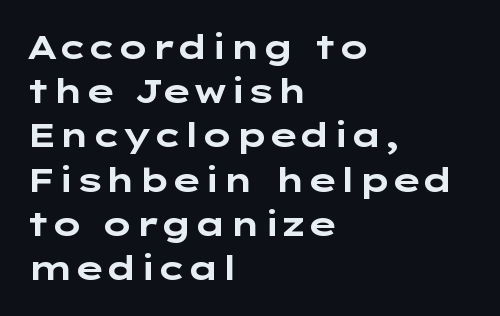
Q: Is the text bold? A: Yes.
Q: Is the text italic (slanted)? A: No, it is upright.
Q: Is the typeface a serif or a sans-serif typeface? A: Sans-serif.
Q: Is the text underlined? A: No.
Q: How is the paragraph aligned? A: Left-aligned.
Q: Is the spacing between letters normal or unusually wide? A: Normal.
Q: Is the spacing between lines tight, normal or loose? A: Normal.
Q: Width (condensed, normal, or wide)? A: Wide.
Q: Stroke contrast? A: Low.
Q: x-height? A: Medium.
